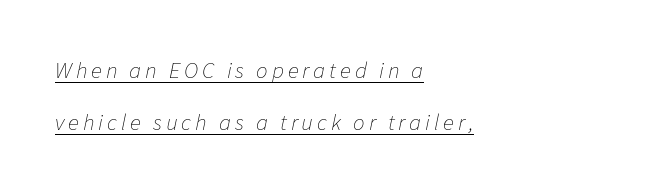
Does the leading feel generous? Absolutely, it's lavish. What decoration does the sample have? An underline. A quiet, ordinary-to-light weight characterises the typeface. This rendering uses left alignment, leaving the right contour irregular. Observe the lean: these are italic letterforms.
